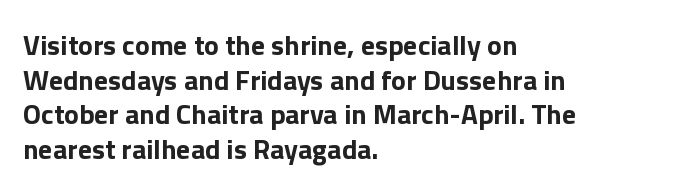
{"serif": "no", "italic": "no", "bold": "yes", "weight": "bold", "width": "normal", "x_height": "medium", "monospaced": "no", "underline": "no", "align": "left", "line_spacing_ratio": 1.24, "letter_spacing": "normal", "letter_spacing_em": 0.0, "glyph_px": 28}
